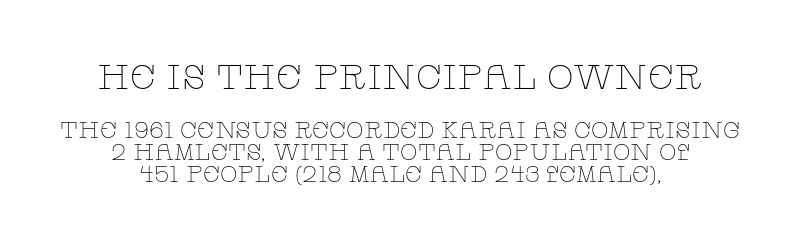
Which margin do the lines hug? Neither — every line sits in the middle. Does the leading feel generous? Not at all — it's pinched. Typesetter's note — upper block bumped up in size, lower block left smaller. Observe the ordinary spacing: letters are neighbours, not strangers. Do the characters align in a grid? No, the font is proportional. Yep, those are serifs on the letters.
